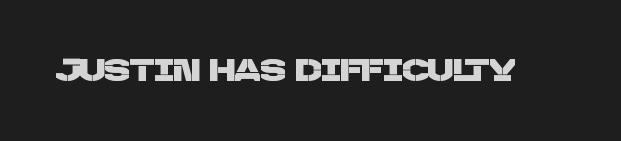
{"serif": "no", "width": "normal", "stroke_contrast": "low", "x_height": "large", "monospaced": "no", "underline": "no", "letter_spacing": "normal", "letter_spacing_em": 0.0, "glyph_px": 31}
